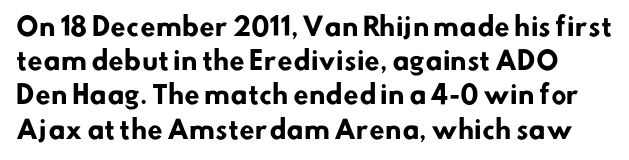
Q: Is the text bold? A: Yes.
Q: Is the text underlined? A: No.
Q: Is the spacing between letters normal or unusually wide? A: Normal.
Q: Is the spacing between lines tight, normal or loose? A: Normal.
